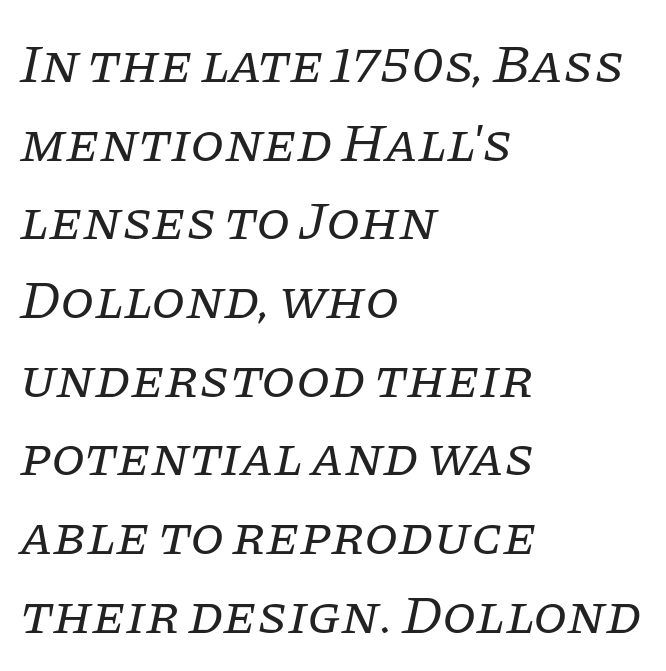
{"serif": "yes", "italic": "yes", "lean": "right", "slant_degrees": 11, "bold": "no", "weight": "regular", "width": "normal", "stroke_contrast": "low", "x_height": "large", "monospaced": "no", "underline": "no", "align": "left", "line_spacing": "normal", "line_spacing_ratio": 1.43, "letter_spacing": "normal", "letter_spacing_em": 0.0, "glyph_px": 55}
